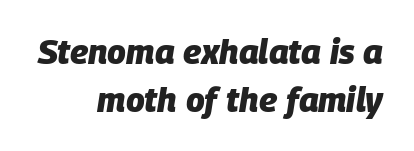
{"italic": "yes", "lean": "right", "slant_degrees": 9, "bold": "yes", "weight": "heavy", "width": "normal", "stroke_contrast": "low", "x_height": "large", "monospaced": "no", "underline": "no", "align": "right", "line_spacing": "normal", "line_spacing_ratio": 1.4, "letter_spacing": "normal", "letter_spacing_em": 0.0, "glyph_px": 34}
